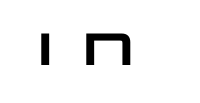
Here the glyphs are tracked loosely, breaking word shapes into spaced letters. The typesetting leans heavy: a genuine bold. These lines are rendered in a variable-pitch font. Underline: absent.
